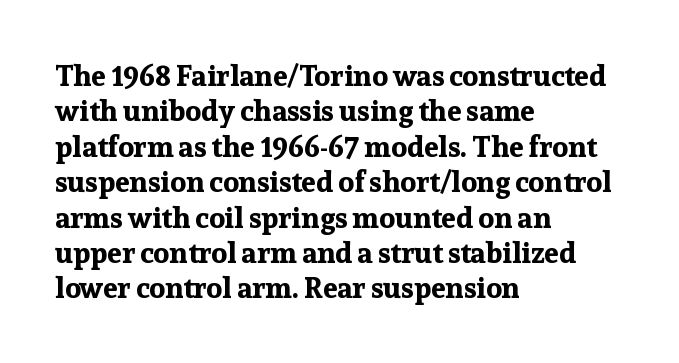
The image shows 29 px bold serif type, upright; set left-aligned, line spacing 1.22x, normal letter spacing, not underlined; low stroke contrast and a medium x-height.
